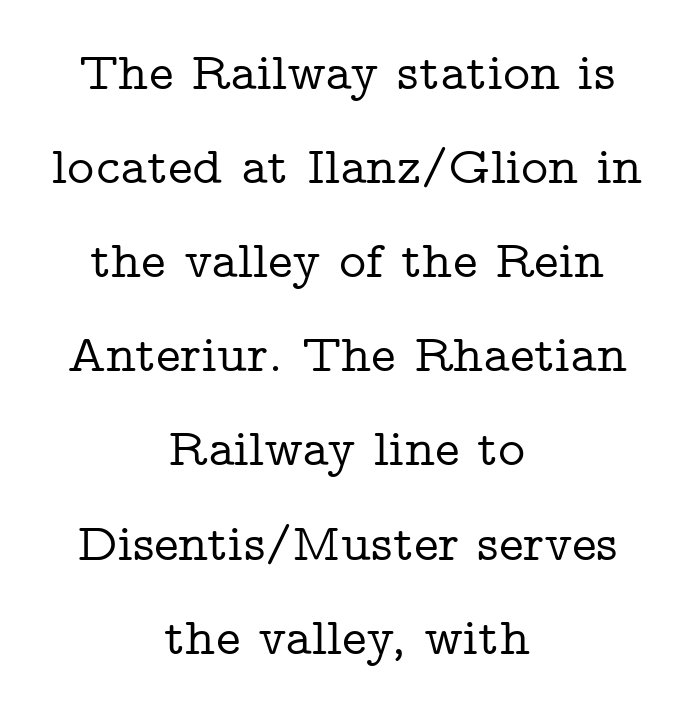
Old-style or modern, the face here clearly has serifs. Letter spacing: default. Notice how the passage keeps no hard edge, just a central spine. A typesetter would call this proportional, since set widths differ per character.
